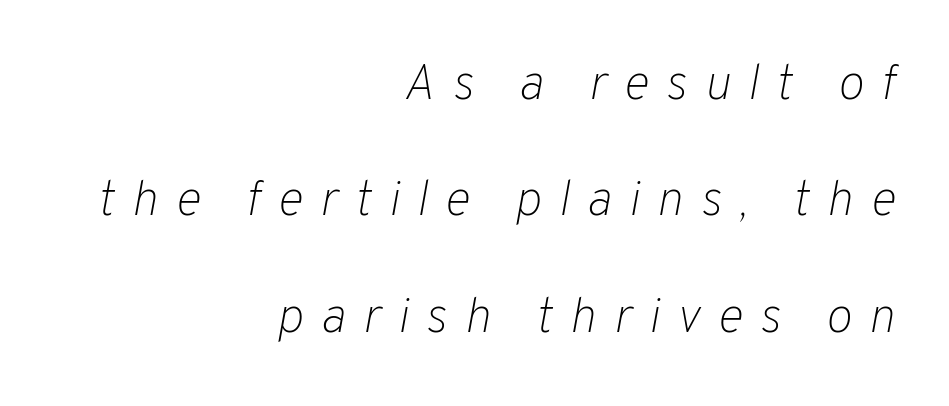
Q: Is the text bold? A: No.
Q: Is the text italic (slanted)? A: Yes, it leans right by about 10 degrees.
Q: Is the text underlined? A: No.
Q: How is the paragraph aligned? A: Right-aligned.
Q: Is the spacing between letters normal or unusually wide? A: Unusually wide.
Q: Is the spacing between lines tight, normal or loose? A: Loose.
Q: Width (condensed, normal, or wide)? A: Normal.
Q: Stroke contrast? A: Low.
Q: x-height? A: Medium.
Q: Monospaced? A: No.
